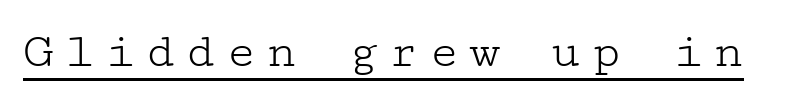
The letters stand straight up with perfectly vertical stems. Heaviness? Minimal to ordinary, like unemphasized prose. The text was rendered using a seriffed face with decorative stroke endings. In designer terms, the underline attribute is active on this setting.
